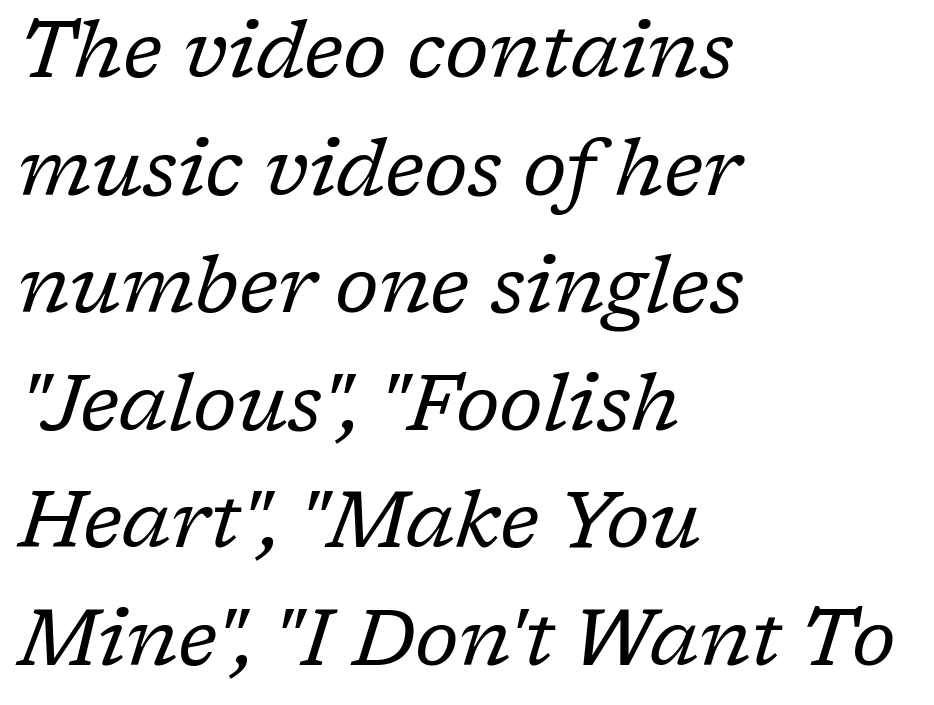
Q: Is the text bold? A: No.
Q: Is the text italic (slanted)? A: Yes, it leans right by about 17 degrees.
Q: Is the typeface a serif or a sans-serif typeface? A: Serif.
Q: Is the text underlined? A: No.
Q: How is the paragraph aligned? A: Left-aligned.
Q: Is the spacing between letters normal or unusually wide? A: Normal.
Q: Is the spacing between lines tight, normal or loose? A: Normal.
Q: Width (condensed, normal, or wide)? A: Normal.
Q: Stroke contrast? A: Low.
Q: x-height? A: Medium.
Q: Monospaced? A: No.
